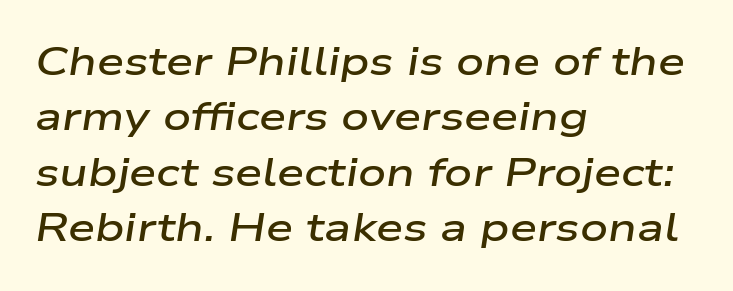
Q: Is the text bold? A: Semi-bold.
Q: Is the text italic (slanted)? A: Yes, it leans right by about 9 degrees.
Q: Is the text underlined? A: No.
Q: How is the paragraph aligned? A: Left-aligned.
Q: Is the spacing between letters normal or unusually wide? A: Normal.
Q: Is the spacing between lines tight, normal or loose? A: Normal.
Q: Width (condensed, normal, or wide)? A: Wide.
Q: Stroke contrast? A: Low.
Q: x-height? A: Medium.
Q: Monospaced? A: No.
